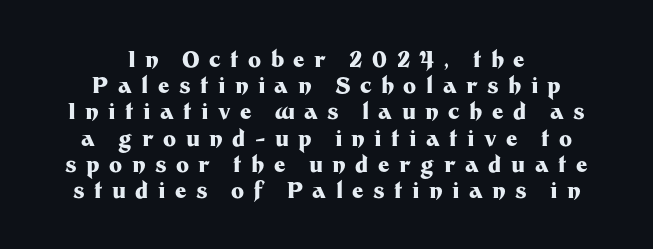
Q: Is the text bold? A: Yes.
Q: Is the text italic (slanted)? A: No, it is upright.
Q: Is the text underlined? A: No.
Q: How is the paragraph aligned? A: Centered.
Q: Is the spacing between letters normal or unusually wide? A: Unusually wide.
